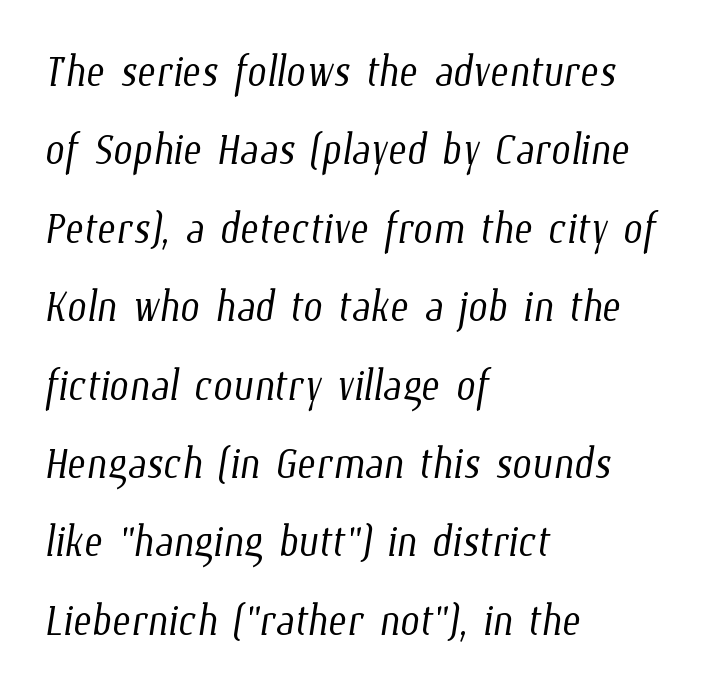
{"bold": "no", "weight": "light", "width": "condensed", "stroke_contrast": "low", "x_height": "medium", "monospaced": "no", "underline": "no", "align": "left", "line_spacing": "normal", "line_spacing_ratio": 1.4, "letter_spacing": "normal", "letter_spacing_em": 0.0, "glyph_px": 56}
